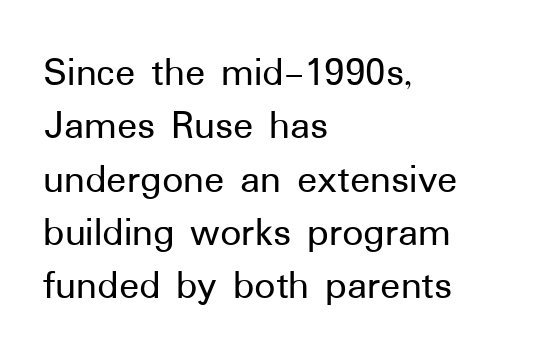
The image shows 42 px sans-serif type, upright; set left-aligned, normal line spacing (1.27x), normal letter spacing, not underlined; low stroke contrast and a medium x-height.
